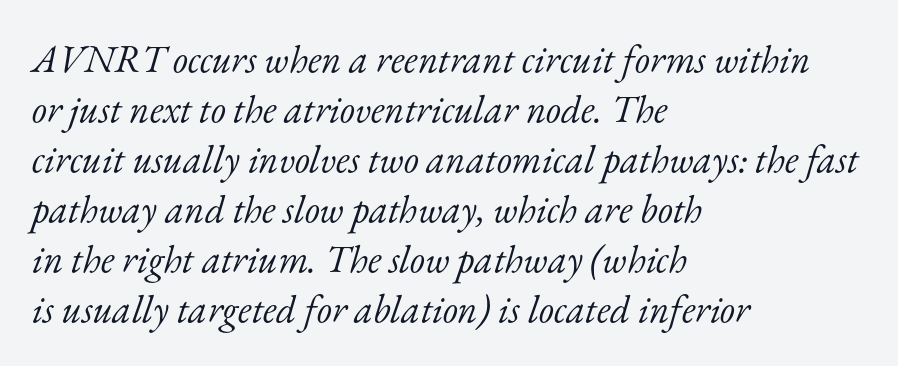
Casual observation: everything's shoved over to the left. Tracking value appears to be zero — textbook default spacing. Here the designer chose a conventional face with non-uniform glyph widths. Stroke thickness stays within the range of a standard reading face or lighter. Rule under the text: the space is simply empty. This sample keeps an unexceptional amount of space between lines.
